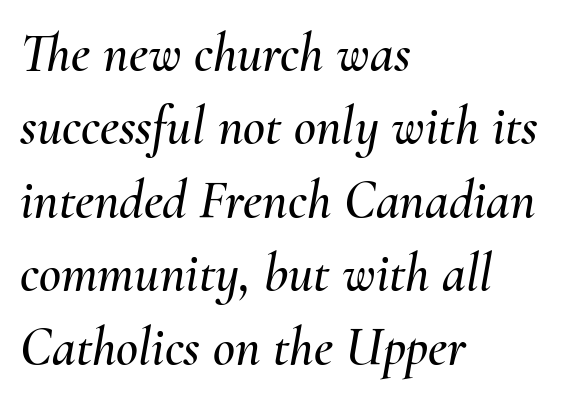
The face used here has a pronounced slope to its letters. The passage shown stacks its lines at a standard gap. How are the letters spaced? Ordinarily, with no added tracking. Character widths vary here, with narrow letters taking less room than wide ones.
